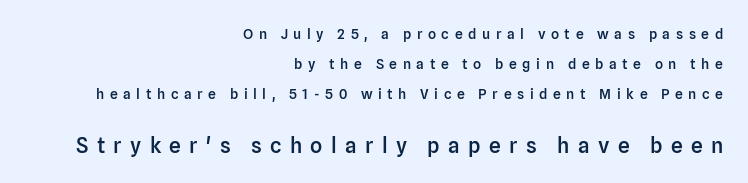
{"italic": "no", "bold": "semi", "underline": "no", "align": "right", "line_spacing": "loose", "line_spacing_ratio": 2.14, "letter_spacing": "wide", "letter_spacing_em": 0.4, "larger_block": "second", "size_ratio": 1.5, "glyph_px": 21}
